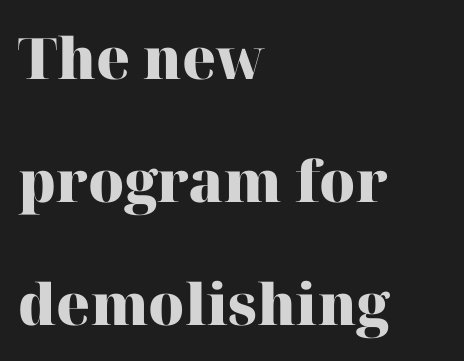
The image shows 57 px heavy serif type, upright; set left-aligned, loose line spacing (2.16x), normal letter spacing, not underlined; high stroke contrast and a medium x-height.
